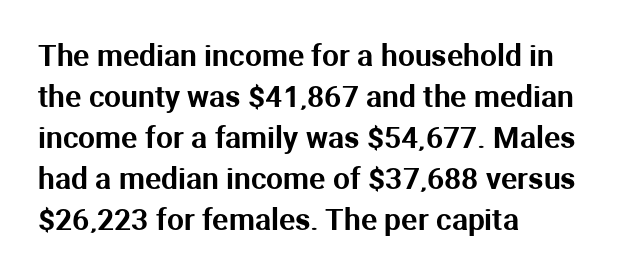
The image shows 30 px sans-serif type, upright; set left-aligned, normal line spacing (1.37x), normal letter spacing, not underlined; medium stroke contrast and a medium x-height.
